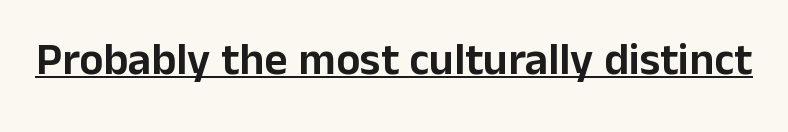
The image shows 45 px sans-serif type, upright; set normal letter spacing, underlined; low stroke contrast and a medium x-height.
